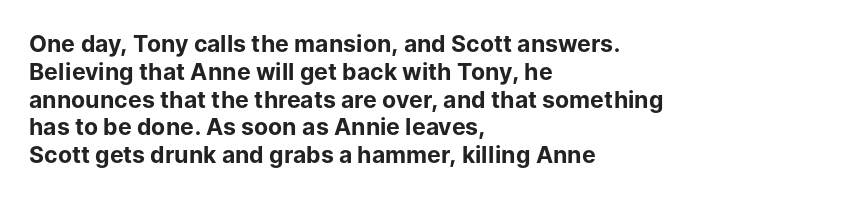
{"italic": "no", "bold": "yes", "underline": "no", "align": "left", "line_spacing_ratio": 1.21, "letter_spacing": "normal", "letter_spacing_em": 0.0, "glyph_px": 23}
